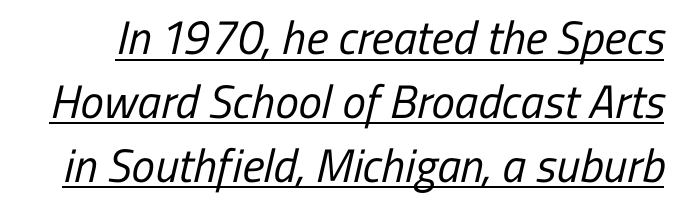
Does the leading feel generous? No, just average. The type family on display is of the sans-serif kind. Weight class: somewhere from thin through regular. The passage shown is typed in a proportional face where columns would drift. Nobody touched the tracking dial on this one.
